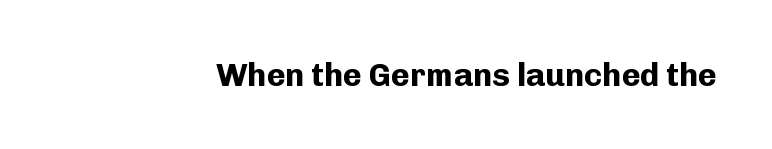
{"serif": "no", "italic": "no", "bold": "yes", "weight": "bold", "width": "normal", "stroke_contrast": "low", "x_height": "medium", "monospaced": "no", "underline": "no", "letter_spacing": "normal", "letter_spacing_em": 0.0, "glyph_px": 32}
